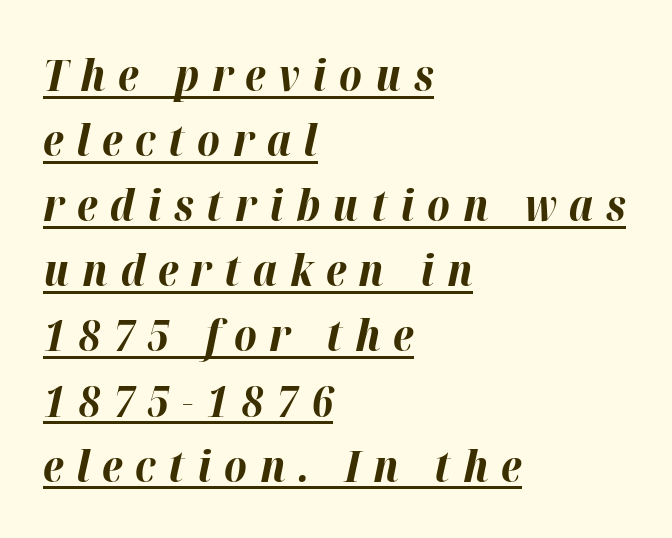
Q: Is the text bold? A: Yes.
Q: Is the text italic (slanted)? A: Yes, it leans right by about 12 degrees.
Q: Is the text underlined? A: Yes.
Q: How is the paragraph aligned? A: Left-aligned.
Q: Is the spacing between letters normal or unusually wide? A: Unusually wide.
Q: Is the spacing between lines tight, normal or loose? A: Normal.
Q: Width (condensed, normal, or wide)? A: Normal.
Q: Stroke contrast? A: High.
Q: x-height? A: Medium.
Q: Monospaced? A: No.
